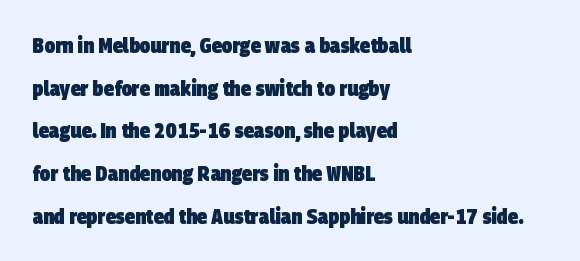
Left-aligned paragraph, ragged on the right. Each row of text sits above clean, open space. Chunky letters — that's bold for sure. A typesetter would call this leading open, well beyond the default. The rendering keeps characters at their native spacing.
